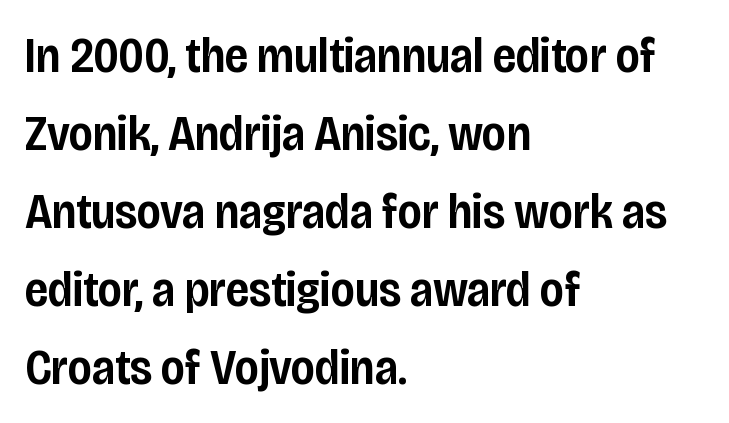
Q: Is the text bold? A: Semi-bold.
Q: Is the text italic (slanted)? A: No, it is upright.
Q: Is the typeface a serif or a sans-serif typeface? A: Sans-serif.
Q: Is the text underlined? A: No.
Q: How is the paragraph aligned? A: Left-aligned.
Q: Is the spacing between letters normal or unusually wide? A: Normal.
Q: Is the spacing between lines tight, normal or loose? A: Normal.
Q: Width (condensed, normal, or wide)? A: Condensed.
Q: Stroke contrast? A: Low.
Q: x-height? A: Large.
Q: Monospaced? A: No.
